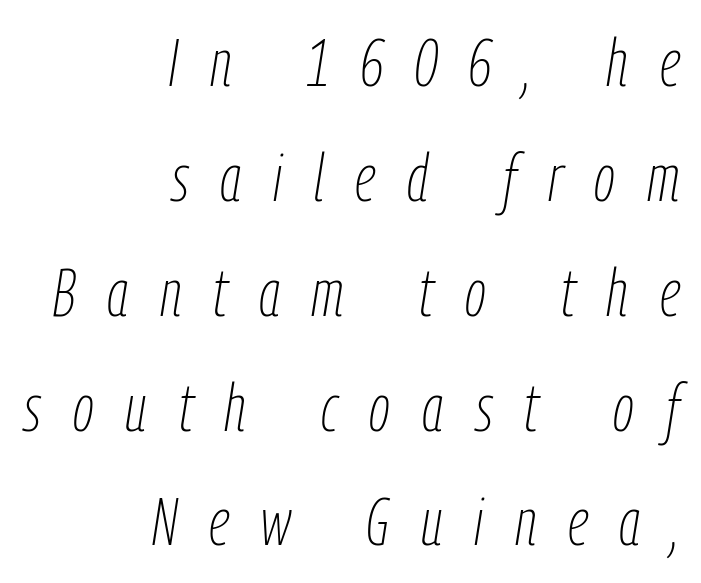
Q: Is the text bold? A: No.
Q: Is the text italic (slanted)? A: Yes, it leans right by about 9 degrees.
Q: Is the text underlined? A: No.
Q: How is the paragraph aligned? A: Right-aligned.
Q: Is the spacing between letters normal or unusually wide? A: Unusually wide.
Q: Width (condensed, normal, or wide)? A: Condensed.
Q: Stroke contrast? A: Low.
Q: x-height? A: Medium.
Q: Monospaced? A: No.
